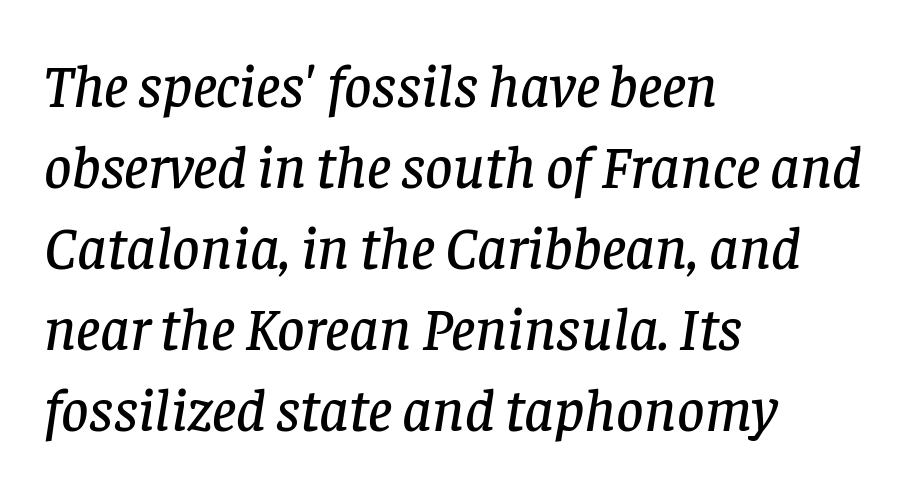
Words float on clear page, feet unadorned. Spacing verdict: proportional, widths tailored to each character. Every character sits at an angle, as italics do. Letter spacing: default. The passage shown stacks its lines at a standard gap. Where is the straight margin? On the left.
